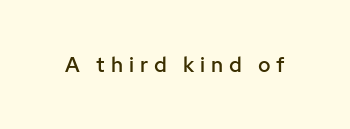
{"italic": "no", "bold": "semi", "underline": "no", "letter_spacing": "wide", "letter_spacing_em": 0.28, "glyph_px": 21}
